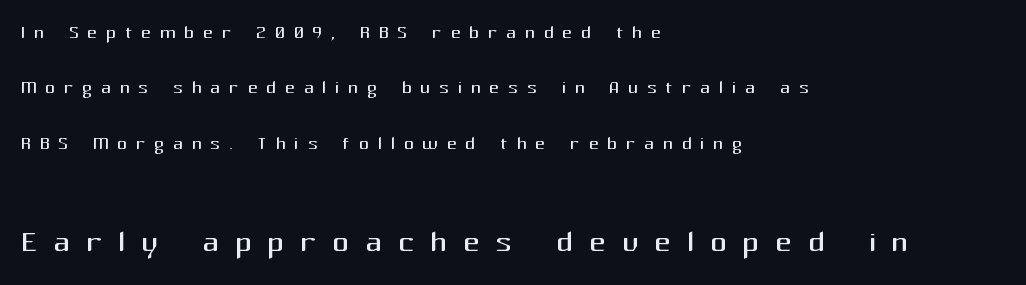
Nope, no serifs anywhere on these letters. Weight: in the light-to-regular range. Top chunk: small. Bottom chunk: large. The compositor pushed each line to the left boundary. Nope, not italic — everything's standing straight.
